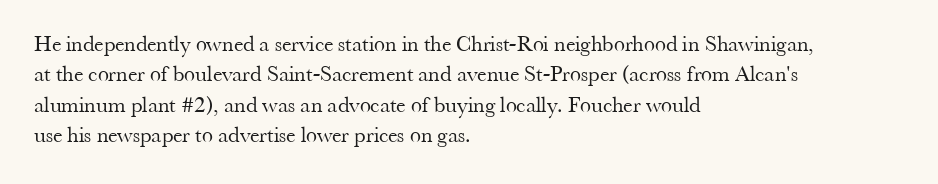
The image shows 22 px text type, upright; set left-aligned, normal line spacing (1.38x), normal letter spacing, not underlined.
